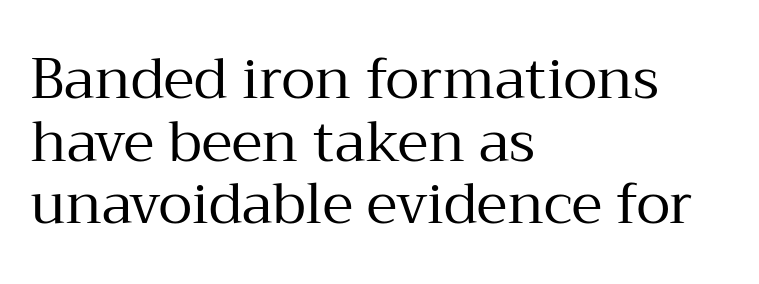
{"serif": "yes", "italic": "no", "bold": "no", "weight": "regular", "width": "normal", "stroke_contrast": "medium", "x_height": "medium", "monospaced": "no", "underline": "no", "align": "left", "line_spacing": "tight", "line_spacing_ratio": 1.12, "letter_spacing": "normal", "letter_spacing_em": 0.0, "glyph_px": 56}
